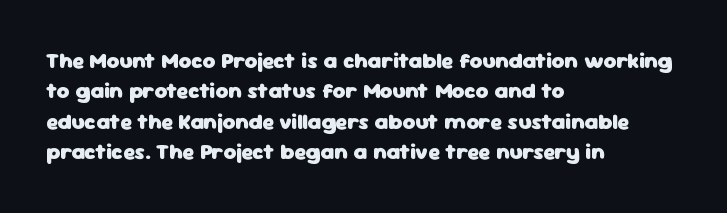
The image shows 22 px bold type, upright; set left-aligned, normal line spacing (1.38x), normal letter spacing, not underlined.
